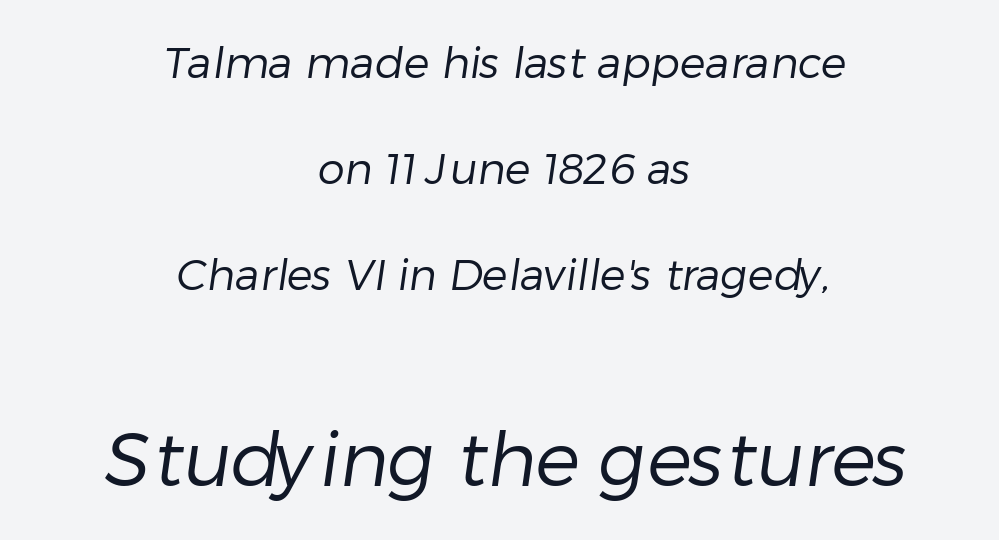
Q: Is the text bold? A: No.
Q: Is the typeface a serif or a sans-serif typeface? A: Sans-serif.
Q: Is the text underlined? A: No.
Q: How is the paragraph aligned? A: Centered.
Q: Is the spacing between letters normal or unusually wide? A: Normal.
Q: Is the spacing between lines tight, normal or loose? A: Loose.
Q: Which block of text is set in a larger size, the first (top) or the second (bottom)? A: The second (bottom) one.
Q: Width (condensed, normal, or wide)? A: Normal.
Q: Stroke contrast? A: Low.
Q: x-height? A: Medium.
Q: Monospaced? A: No.
